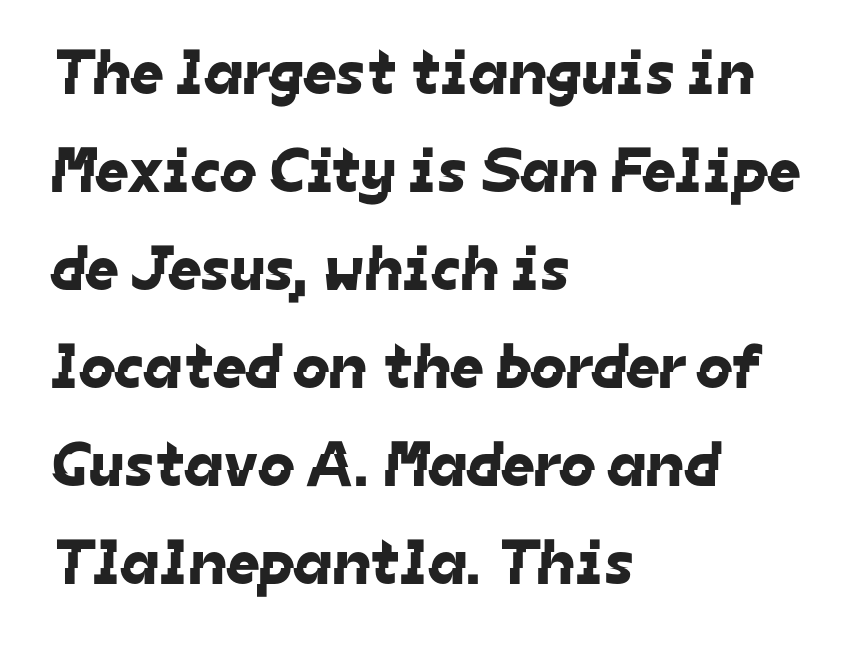
The line-height multiplier appears to be the usual default. Note: no serifs on the glyphs. Note the varied advance widths — an 'i' is clearly narrower than an 'm'. Caption: multi-line text, flush left, ragged right. Here the glyphs are tracked normally, forming tight word shapes.
